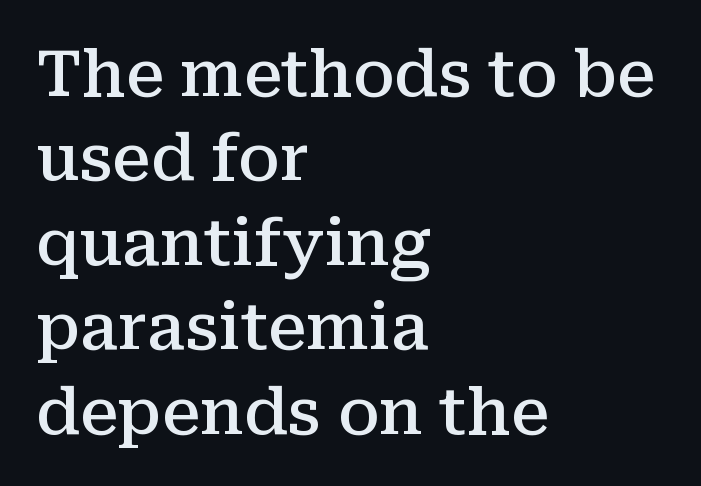
{"serif": "yes", "italic": "no", "bold": "semi", "weight": "semibold", "width": "normal", "stroke_contrast": "medium", "x_height": "medium", "monospaced": "no", "underline": "no", "align": "left", "line_spacing": "normal", "line_spacing_ratio": 1.32, "letter_spacing": "normal", "letter_spacing_em": 0.0, "glyph_px": 64}
